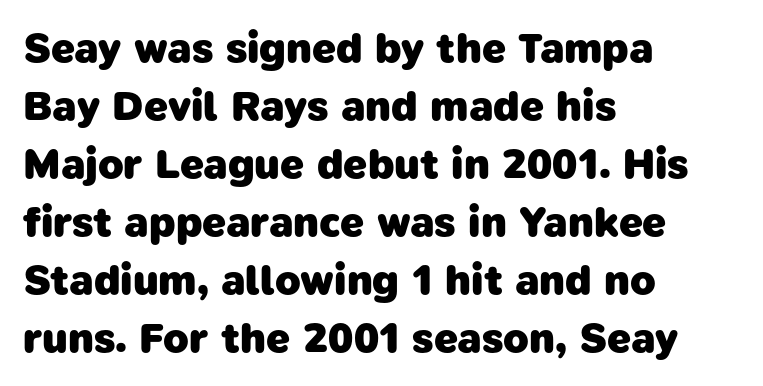
{"serif": "no", "bold": "yes", "weight": "heavy", "width": "normal", "stroke_contrast": "low", "x_height": "medium", "monospaced": "no", "underline": "no", "align": "left", "line_spacing": "normal", "line_spacing_ratio": 1.38, "letter_spacing": "normal", "letter_spacing_em": 0.0, "glyph_px": 42}
